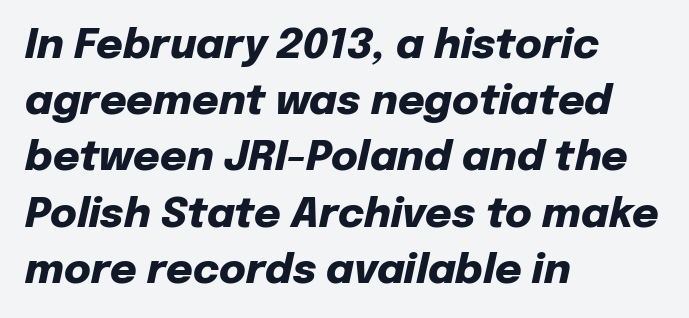
{"italic": "yes", "lean": "right", "slant_degrees": 12, "bold": "yes", "weight": "heavy", "width": "normal", "stroke_contrast": "low", "x_height": "medium", "monospaced": "no", "underline": "no", "align": "left", "line_spacing": "normal", "line_spacing_ratio": 1.37, "letter_spacing": "normal", "letter_spacing_em": 0.0, "glyph_px": 41}
